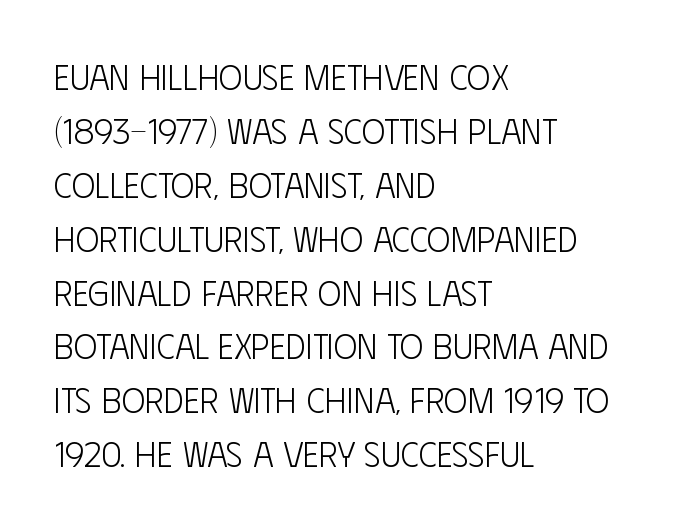
Q: Is the text bold? A: No.
Q: Is the text italic (slanted)? A: No, it is upright.
Q: Is the typeface a serif or a sans-serif typeface? A: Sans-serif.
Q: Is the text underlined? A: No.
Q: How is the paragraph aligned? A: Left-aligned.
Q: Is the spacing between letters normal or unusually wide? A: Normal.
Q: Is the spacing between lines tight, normal or loose? A: Normal.
Q: Width (condensed, normal, or wide)? A: Condensed.
Q: Stroke contrast? A: Low.
Q: x-height? A: Large.
Q: Monospaced? A: No.
